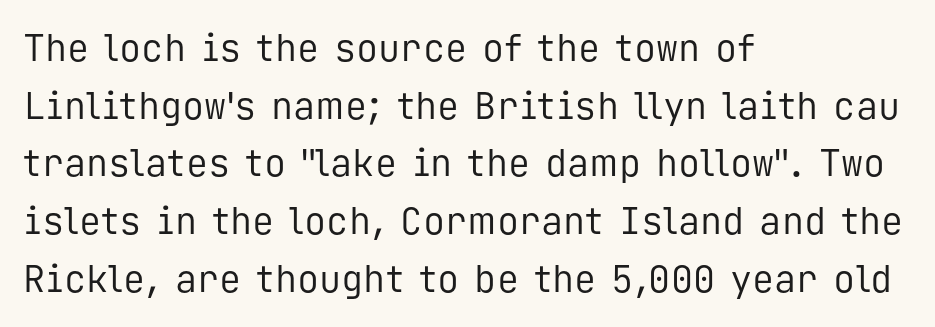
Short note: letters normally spaced. Letters rest on an invisible, unmarked baseline. The face used here is monospaced, like something from a code editor. In terms of posture, this sample is upright. Left-aligned paragraph, ragged on the right. Honestly, the row spacing looks completely unremarkable.
